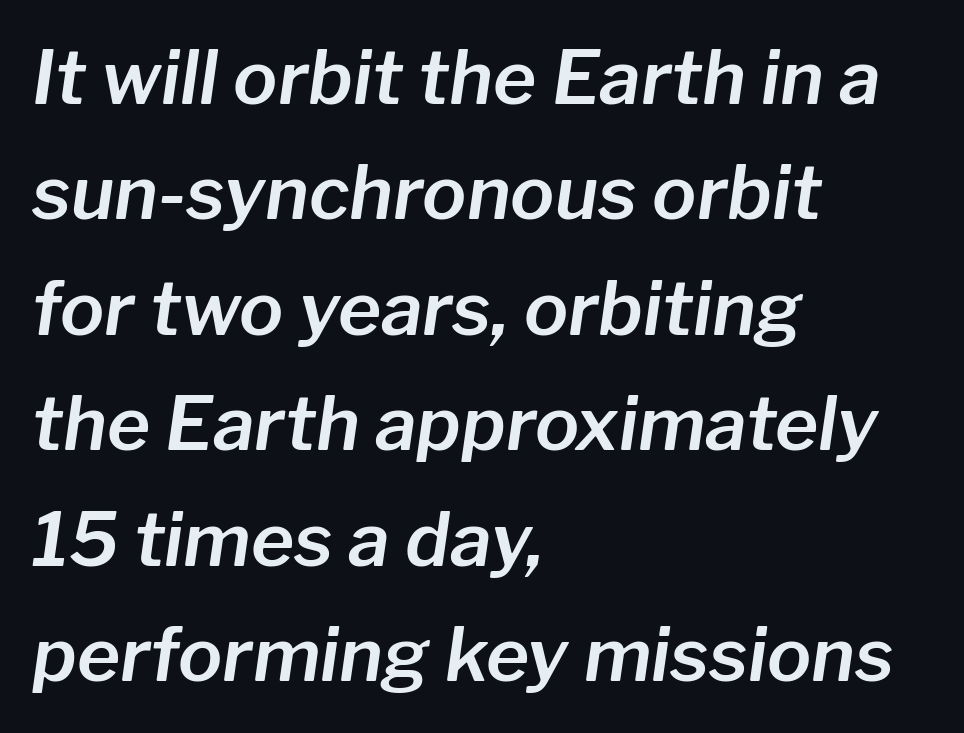
Check the space under the baseline: it is left empty. The letters sit at their default tracking, neither squeezed nor spread. All the whitespace from short lines collects on the right. Notice how descenders clear the ascenders below comfortably — that's standard leading. A typesetter would mark this as italic. Here the designer chose a conventional face with non-uniform glyph widths.
